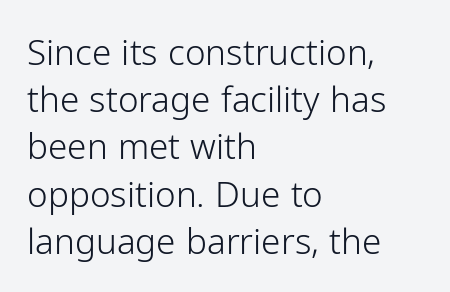
{"serif": "no", "italic": "no", "bold": "no", "weight": "light", "width": "normal", "stroke_contrast": "low", "x_height": "medium", "monospaced": "no", "underline": "no", "align": "left", "line_spacing": "normal", "line_spacing_ratio": 1.35, "letter_spacing": "normal", "letter_spacing_em": 0.0, "glyph_px": 35}
